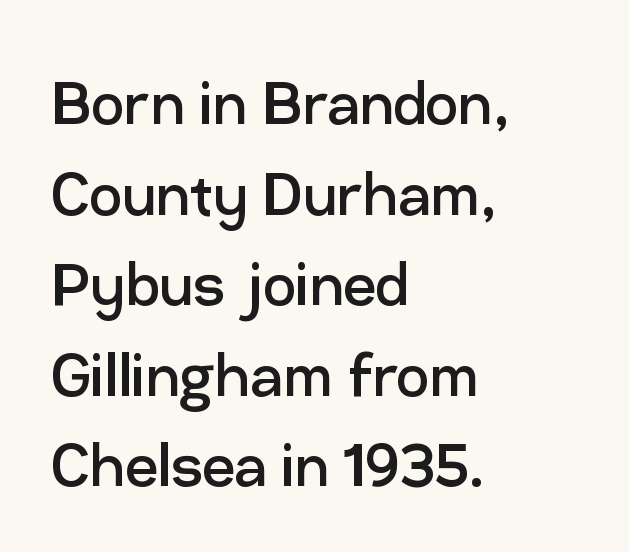
The image shows 73 px regular-weight sans-serif type, upright; set left-aligned, line spacing 1.24x, normal letter spacing, not underlined; low stroke contrast and a medium x-height.
